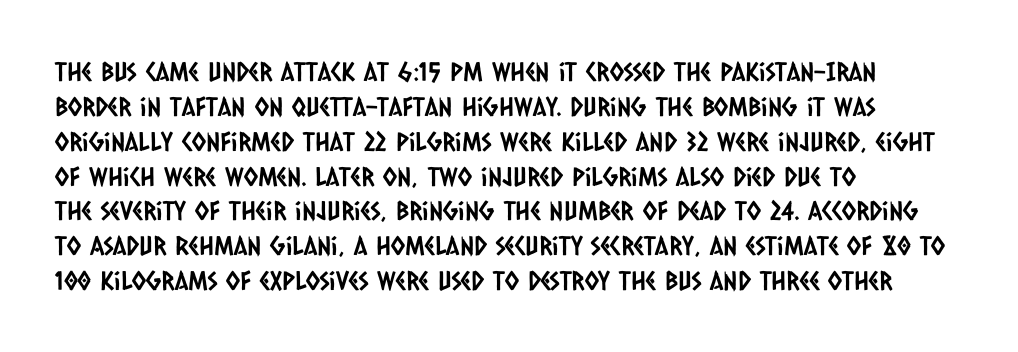
Q: Is the text underlined? A: No.
Q: How is the paragraph aligned? A: Left-aligned.
Q: Is the spacing between letters normal or unusually wide? A: Normal.
Q: Is the spacing between lines tight, normal or loose? A: Normal.
